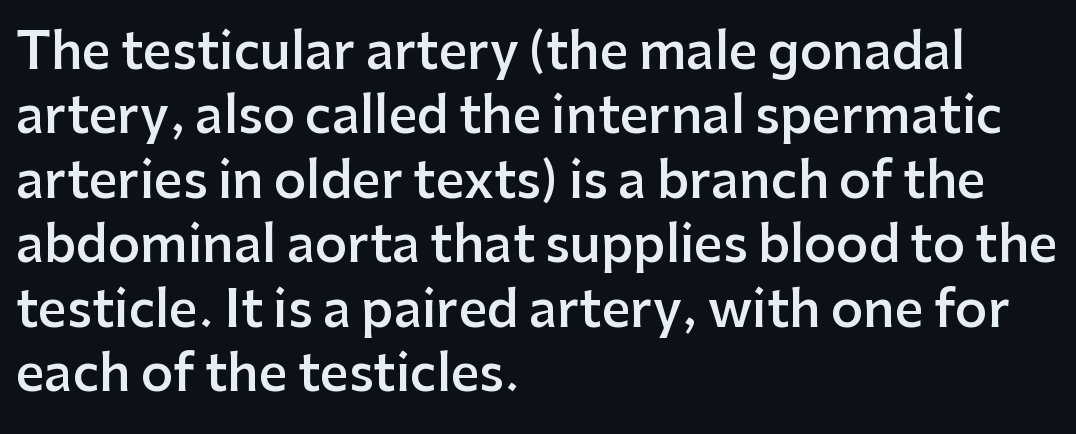
{"serif": "no", "italic": "no", "bold": "semi", "weight": "semibold", "width": "normal", "stroke_contrast": "low", "x_height": "medium", "monospaced": "no", "underline": "no", "align": "left", "line_spacing": "normal", "line_spacing_ratio": 1.29, "letter_spacing": "normal", "letter_spacing_em": 0.0, "glyph_px": 50}
